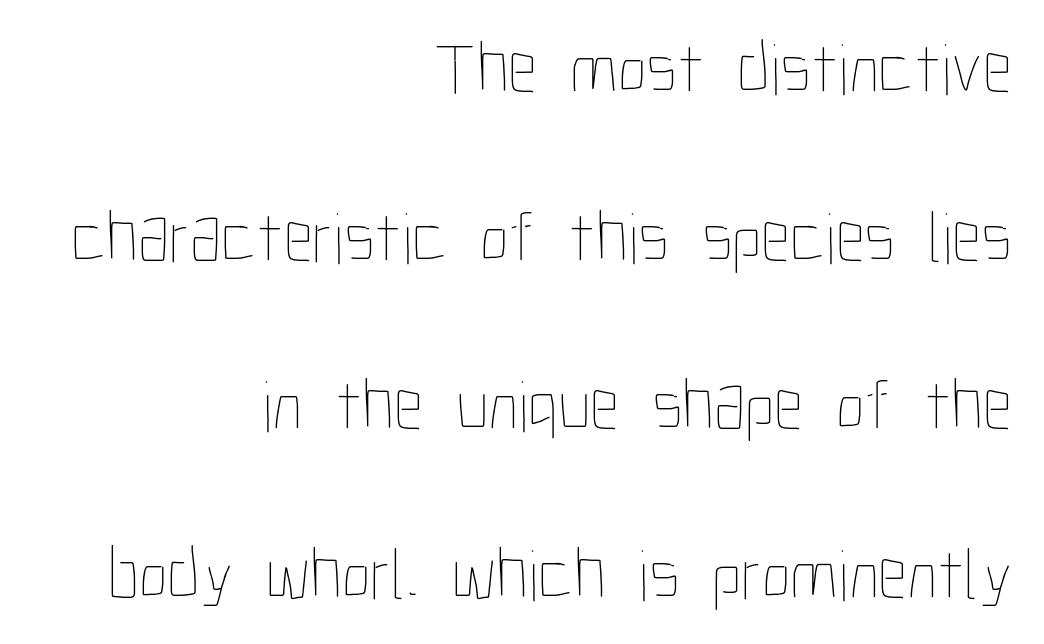
Q: Is the text bold? A: No.
Q: Is the text italic (slanted)? A: No, it is upright.
Q: Is the text underlined? A: No.
Q: How is the paragraph aligned? A: Right-aligned.
Q: Is the spacing between letters normal or unusually wide? A: Normal.
Q: Is the spacing between lines tight, normal or loose? A: Loose.
Q: Width (condensed, normal, or wide)? A: Condensed.
Q: Stroke contrast? A: Low.
Q: x-height? A: Medium.
Q: Monospaced? A: No.
